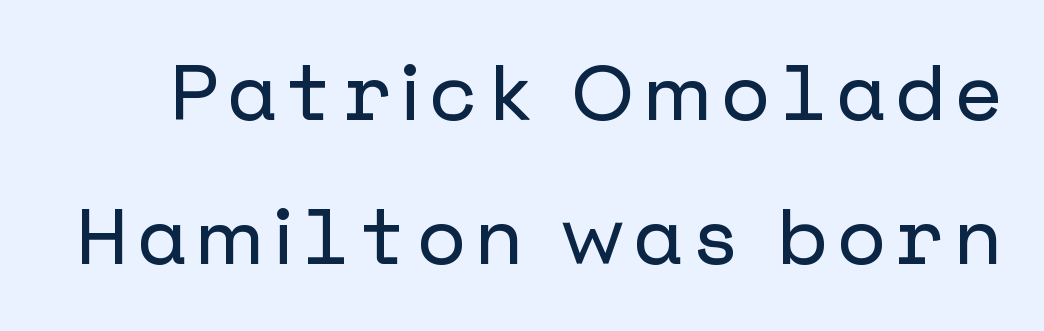
Q: Is the text italic (slanted)? A: No, it is upright.
Q: Is the typeface a serif or a sans-serif typeface? A: Sans-serif.
Q: Is the text underlined? A: No.
Q: Width (condensed, normal, or wide)? A: Normal.
Q: Stroke contrast? A: Low.
Q: x-height? A: Medium.
